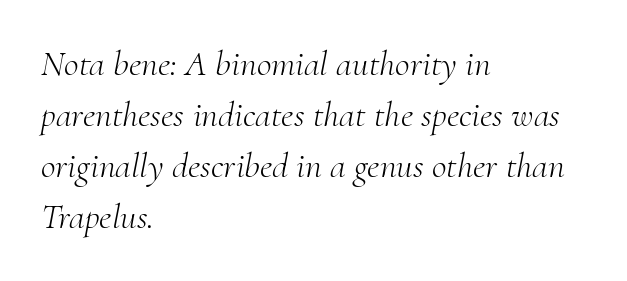
Q: Is the text bold? A: No.
Q: Is the text italic (slanted)? A: Yes, it leans right by about 10 degrees.
Q: Is the typeface a serif or a sans-serif typeface? A: Serif.
Q: Is the text underlined? A: No.
Q: How is the paragraph aligned? A: Left-aligned.
Q: Is the spacing between letters normal or unusually wide? A: Normal.
Q: Is the spacing between lines tight, normal or loose? A: Normal.
Q: Width (condensed, normal, or wide)? A: Normal.
Q: Stroke contrast? A: Medium.
Q: x-height? A: Small.
Q: Monospaced? A: No.
